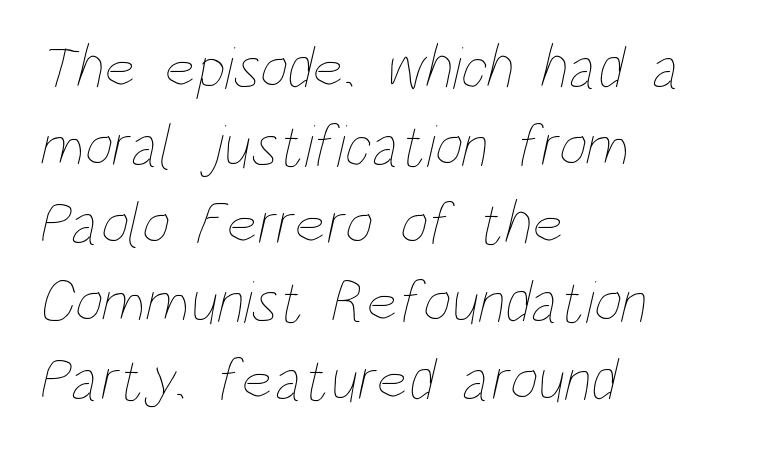
Q: Is the text bold? A: No.
Q: Is the text underlined? A: No.
Q: How is the paragraph aligned? A: Left-aligned.
Q: Is the spacing between letters normal or unusually wide? A: Normal.
Q: Is the spacing between lines tight, normal or loose? A: Normal.
Q: Width (condensed, normal, or wide)? A: Condensed.
Q: Stroke contrast? A: Low.
Q: x-height? A: Large.
Q: Monospaced? A: No.
